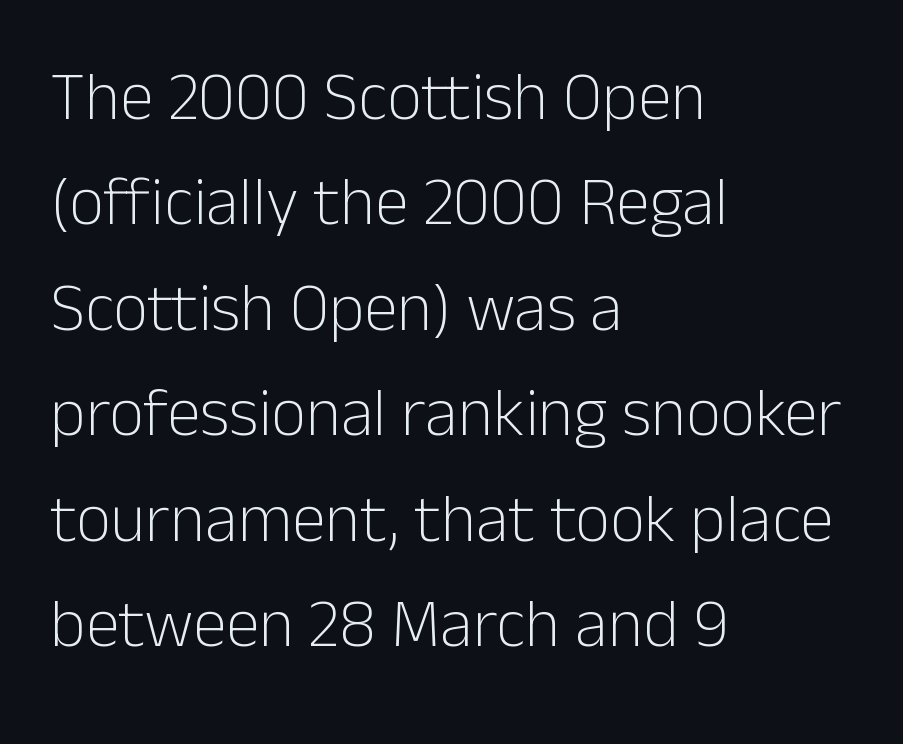
Q: Is the text bold? A: No.
Q: Is the text italic (slanted)? A: No, it is upright.
Q: Is the typeface a serif or a sans-serif typeface? A: Sans-serif.
Q: Is the text underlined? A: No.
Q: How is the paragraph aligned? A: Left-aligned.
Q: Is the spacing between letters normal or unusually wide? A: Normal.
Q: Is the spacing between lines tight, normal or loose? A: Normal.
Q: Width (condensed, normal, or wide)? A: Normal.
Q: Stroke contrast? A: Low.
Q: x-height? A: Medium.
Q: Monospaced? A: No.
